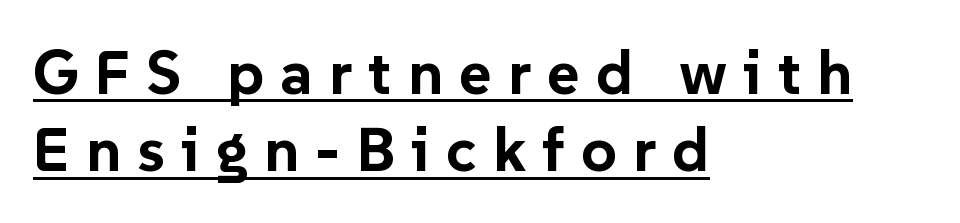
{"serif": "no", "italic": "no", "bold": "yes", "weight": "bold", "width": "normal", "stroke_contrast": "low", "x_height": "medium", "monospaced": "no", "underline": "yes", "align": "left", "line_spacing": "normal", "line_spacing_ratio": 1.25, "letter_spacing": "wide", "letter_spacing_em": 0.26, "glyph_px": 62}
